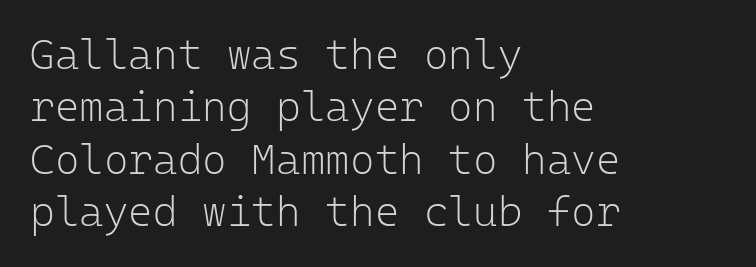
The image shows 42 px light sans-serif type, upright, monospaced; set left-aligned, normal line spacing (1.25x), normal letter spacing, not underlined; low stroke contrast and a medium x-height.
